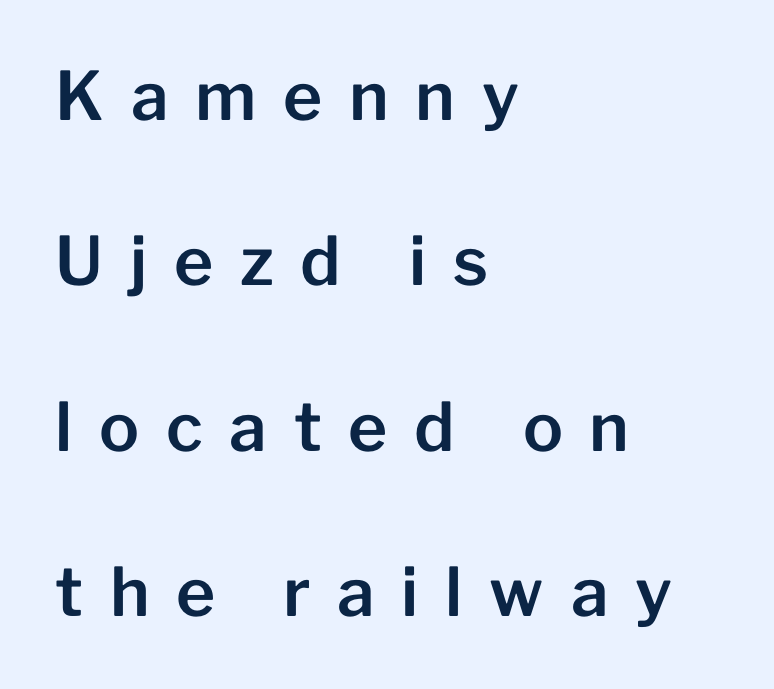
Proportional: the letters do not fall into vertical columns. Regarding leading, the lines here are spaced well apart. Characters remain perfectly vertical along every line. Anything drawn beneath the words? Only blank space.
